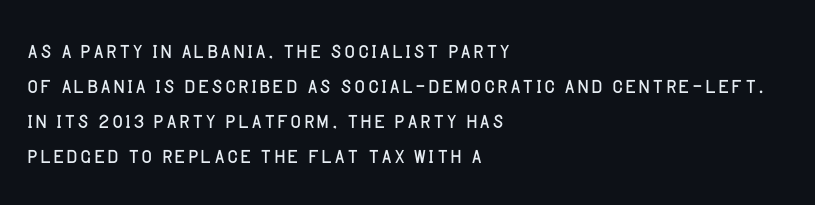
The image shows 29 px light sans-serif type, upright; set left-aligned, line spacing 1.21x, normal letter spacing, not underlined; low stroke contrast and a large x-height.
